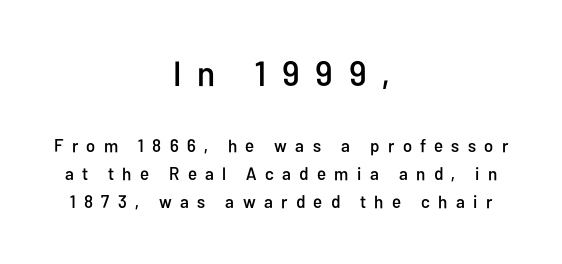
The image shows 35 px condensed sans-serif type, upright; set centered, normal line spacing (1.57x), unusually wide letter spacing (+0.46 em), not underlined; the first (top) block is 1.94x larger; low stroke contrast and a medium x-height.
